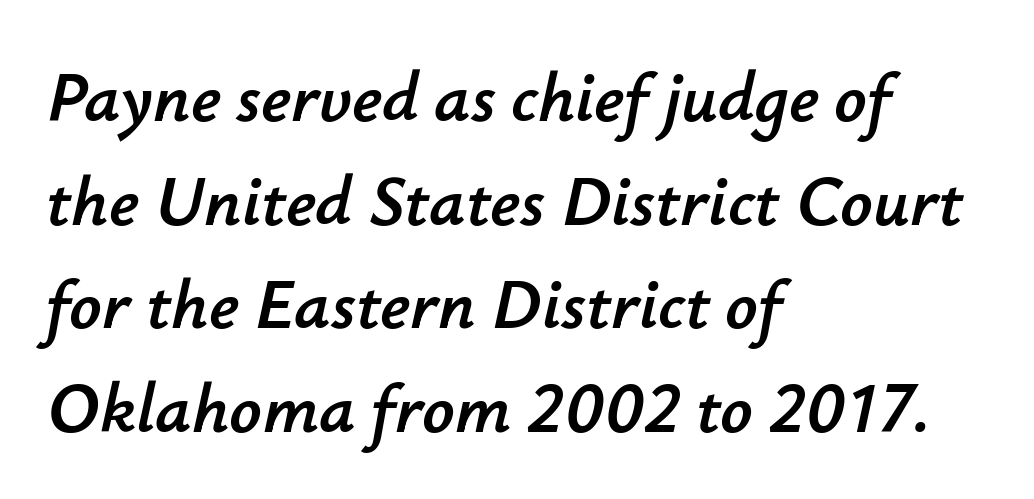
The image shows 71 px text type, italic (leaning right); set left-aligned, normal line spacing (1.46x), normal letter spacing, not underlined; low stroke contrast and a small x-height.
